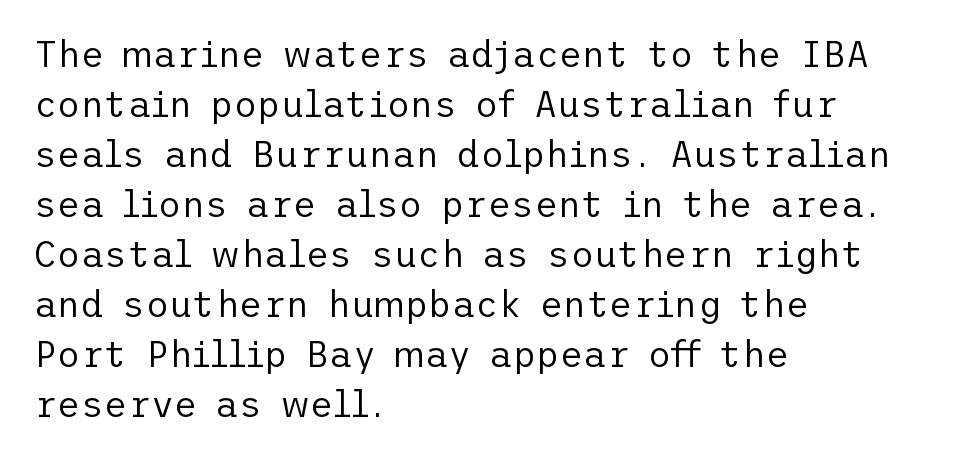
The image shows 36 px regular-weight sans-serif type, upright; set left-aligned, normal line spacing (1.39x), normal letter spacing, not underlined; low stroke contrast and a medium x-height.
